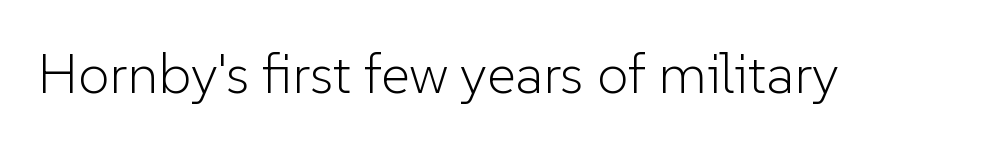
Q: Is the text bold? A: No.
Q: Is the text italic (slanted)? A: No, it is upright.
Q: Is the typeface a serif or a sans-serif typeface? A: Sans-serif.
Q: Is the text underlined? A: No.
Q: Is the spacing between letters normal or unusually wide? A: Normal.
Q: Width (condensed, normal, or wide)? A: Normal.
Q: Stroke contrast? A: Low.
Q: x-height? A: Medium.
Q: Monospaced? A: No.
